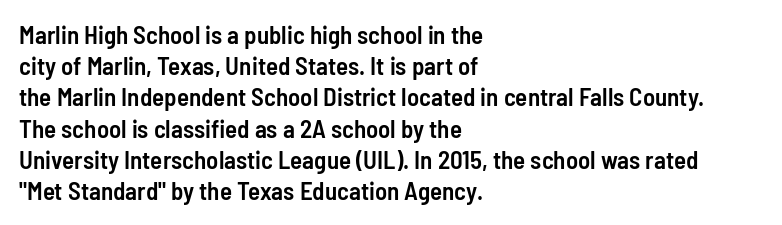
The vertical gap from one line to the next is medium. This sample is left-justified, so line endings fall wherever the words run out. Check under the words: just untouched page. Honestly, the letter spacing is just normal — you wouldn't notice it. Does the lettering tilt? It doesn't — this is upright. Typesetter's note: demi weight, one step under bold.
